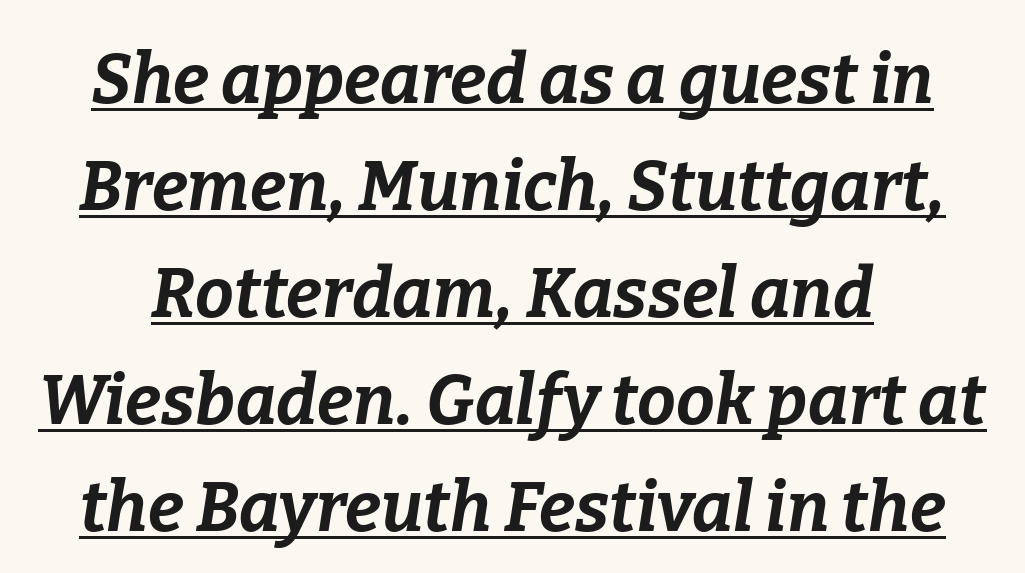
The image shows 69 px bold type, italic (leaning right); set centered, normal line spacing (1.55x), normal letter spacing, underlined; low stroke contrast and a medium x-height.
